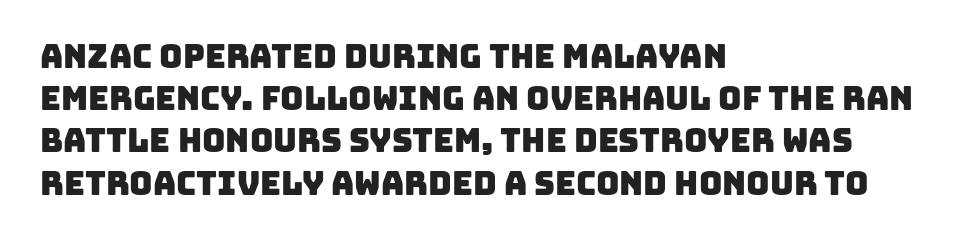
Q: Is the typeface a serif or a sans-serif typeface? A: Sans-serif.
Q: Is the text underlined? A: No.
Q: How is the paragraph aligned? A: Left-aligned.
Q: Is the spacing between letters normal or unusually wide? A: Normal.
Q: Is the spacing between lines tight, normal or loose? A: Normal.
Q: Width (condensed, normal, or wide)? A: Normal.
Q: Stroke contrast? A: Low.
Q: x-height? A: Large.
Q: Monospaced? A: No.
